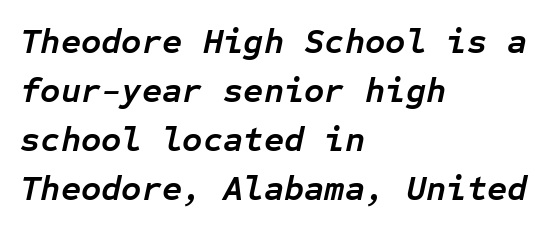
Descender tails drop into unmarked territory. You could count columns in this text — the font is strictly monospaced. The passage shown is emphatically bold. The face used here has a pronounced slope to its letters.
